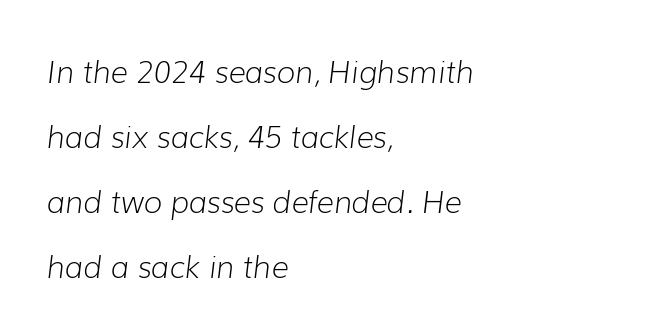
Q: Is the text bold? A: No.
Q: Is the text italic (slanted)? A: Yes, it leans right by about 7 degrees.
Q: Is the text underlined? A: No.
Q: How is the paragraph aligned? A: Left-aligned.
Q: Is the spacing between letters normal or unusually wide? A: Normal.
Q: Is the spacing between lines tight, normal or loose? A: Loose.
Q: Width (condensed, normal, or wide)? A: Normal.
Q: Stroke contrast? A: Low.
Q: x-height? A: Medium.
Q: Monospaced? A: No.
